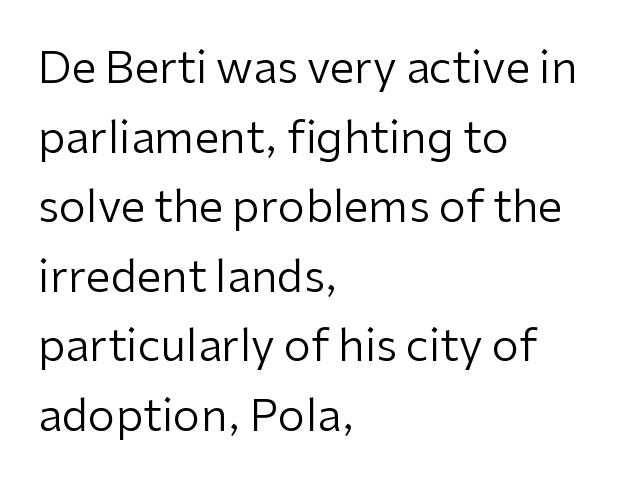
It's the straight-up-and-down kind of type. Examine the stroke ends and you'll find no serifs. Just letters on the line, the space beneath them empty. These lines keep a tight, regular rhythm from letter to letter.
